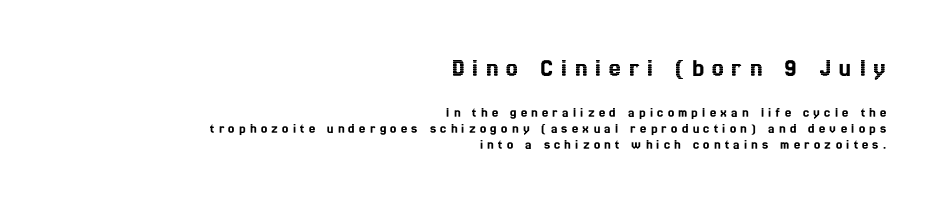
Q: Is the text italic (slanted)? A: No, it is upright.
Q: Is the text underlined? A: No.
Q: How is the paragraph aligned? A: Right-aligned.
Q: Is the spacing between letters normal or unusually wide? A: Unusually wide.
Q: Is the spacing between lines tight, normal or loose? A: Tight.
Q: Which block of text is set in a larger size, the first (top) or the second (bottom)? A: The first (top) one.
